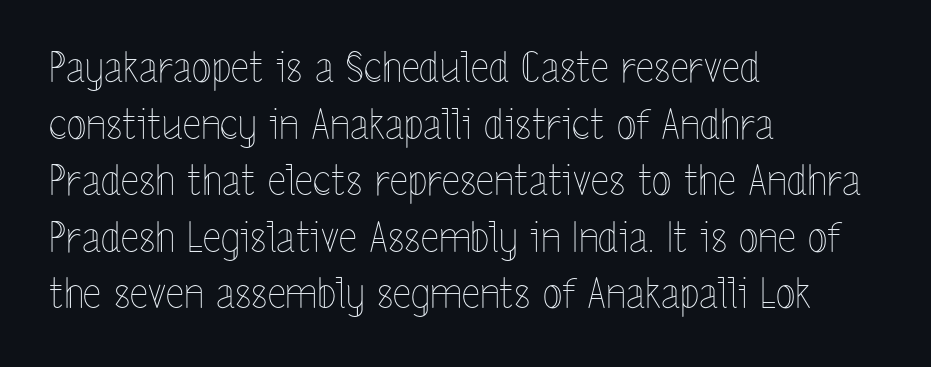
Q: Is the text bold? A: No.
Q: Is the text italic (slanted)? A: No, it is upright.
Q: Is the text underlined? A: No.
Q: How is the paragraph aligned? A: Left-aligned.
Q: Is the spacing between letters normal or unusually wide? A: Normal.
Q: Is the spacing between lines tight, normal or loose? A: Normal.
Q: Width (condensed, normal, or wide)? A: Condensed.
Q: x-height? A: Medium.
Q: Monospaced? A: No.
